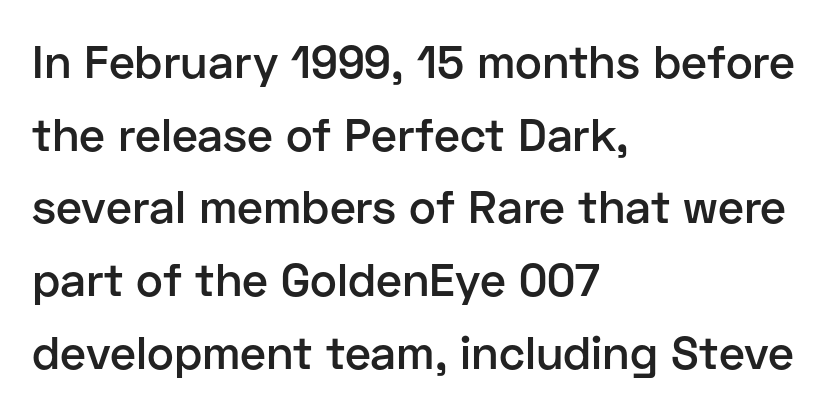
Q: Is the text bold? A: Semi-bold.
Q: Is the text italic (slanted)? A: No, it is upright.
Q: Is the typeface a serif or a sans-serif typeface? A: Sans-serif.
Q: Is the text underlined? A: No.
Q: How is the paragraph aligned? A: Left-aligned.
Q: Is the spacing between letters normal or unusually wide? A: Normal.
Q: Is the spacing between lines tight, normal or loose? A: Normal.
Q: Width (condensed, normal, or wide)? A: Normal.
Q: Stroke contrast? A: Low.
Q: x-height? A: Medium.
Q: Monospaced? A: No.
